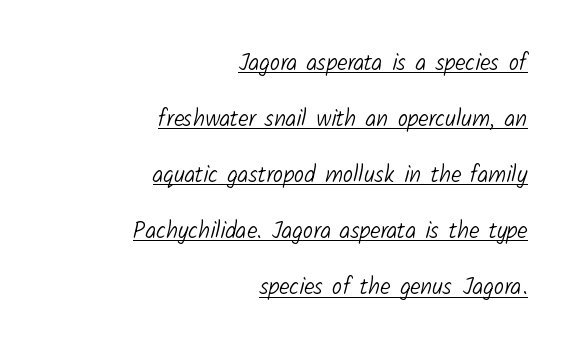
The image shows 23 px text type; set right-aligned, loose line spacing (2.44x), normal letter spacing, underlined.
